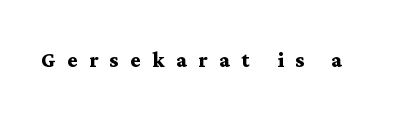
{"italic": "no", "bold": "yes", "underline": "no", "letter_spacing": "wide", "letter_spacing_em": 0.43, "glyph_px": 27}
